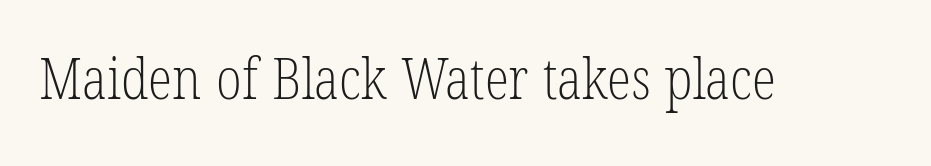
Q: Is the text bold? A: No.
Q: Is the typeface a serif or a sans-serif typeface? A: Serif.
Q: Is the text underlined? A: No.
Q: Is the spacing between letters normal or unusually wide? A: Normal.
Q: Width (condensed, normal, or wide)? A: Condensed.
Q: Stroke contrast? A: Low.
Q: x-height? A: Medium.
Q: Monospaced? A: No.
